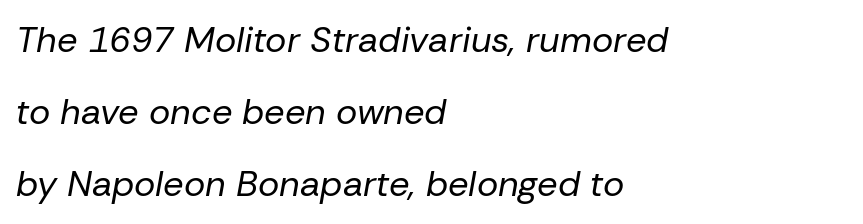
Style check: oblique. Words float on clear page, feet unadorned. Leading: increased. These lines are set flush left with a ragged right edge.
